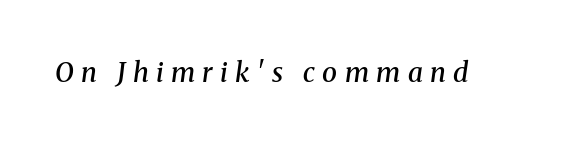
Slanted lettering throughout. A bare baseline throughout the passage. Does the weight exceed regular? Yes, but only to semibold. Students, note that the glyphs here are deliberately spaced far apart.
